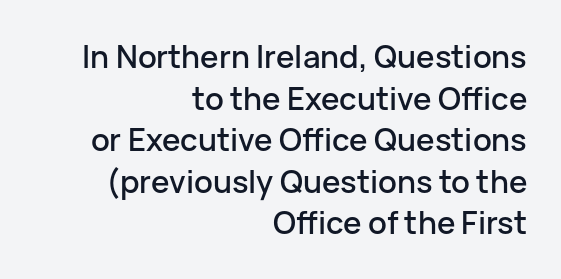
Quick note: interline space is typical. Letterform terminals end flat and unadorned throughout the passage. Standard letterfit; no display-style spreading of the glyphs. Ordinary non-slanted type is in use.
